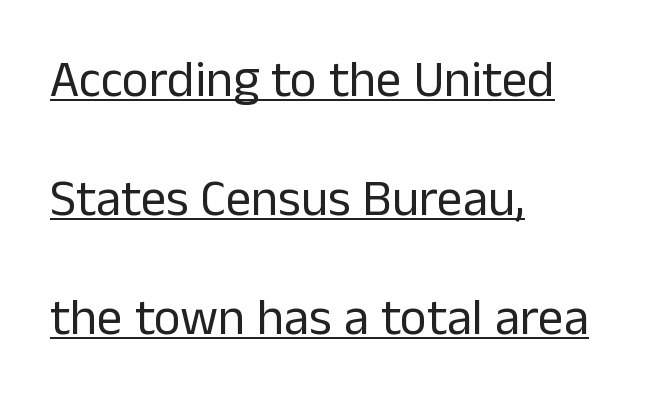
The image shows 51 px regular-weight sans-serif type, upright; set left-aligned, loose line spacing (2.33x), normal letter spacing, underlined; low stroke contrast and a medium x-height.
